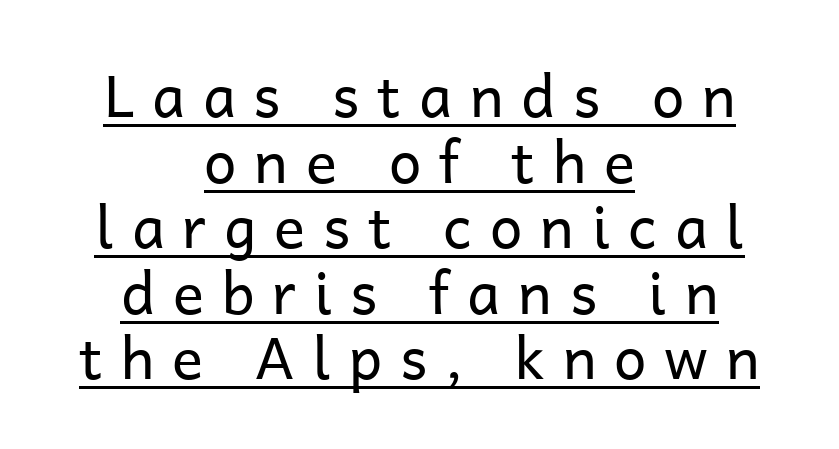
Q: Is the text bold? A: No.
Q: Is the text italic (slanted)? A: No, it is upright.
Q: Is the typeface a serif or a sans-serif typeface? A: Sans-serif.
Q: Is the text underlined? A: Yes.
Q: How is the paragraph aligned? A: Centered.
Q: Is the spacing between letters normal or unusually wide? A: Unusually wide.
Q: Is the spacing between lines tight, normal or loose? A: Tight.
Q: Width (condensed, normal, or wide)? A: Normal.
Q: Stroke contrast? A: Low.
Q: x-height? A: Medium.
Q: Monospaced? A: No.
